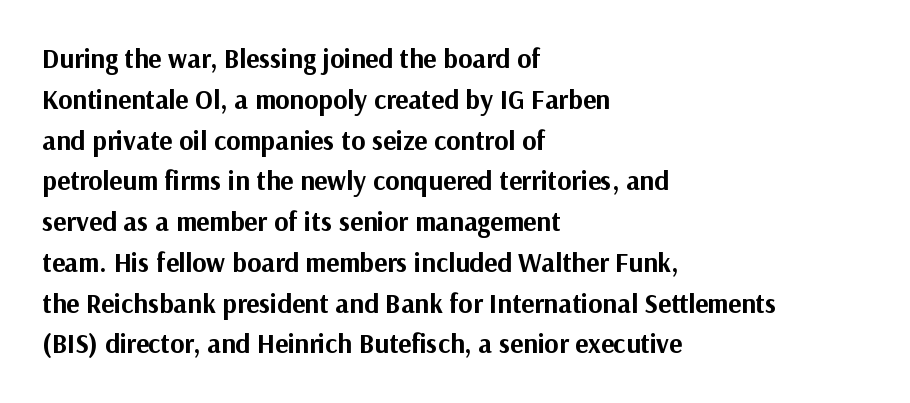
{"italic": "no", "bold": "yes", "underline": "no", "align": "left", "line_spacing": "normal", "line_spacing_ratio": 1.51, "letter_spacing": "normal", "letter_spacing_em": 0.0, "glyph_px": 27}
